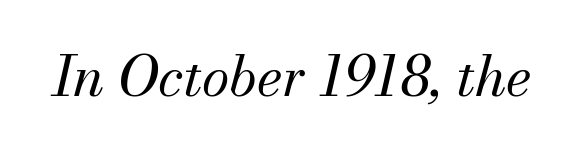
The typography opts for an oblique posture over an upright one. Character widths vary here, with narrow letters taking less room than wide ones. Vertical stems look standard width or narrower in stroke. A serif font was chosen for this passage. Honestly, the letter spacing is just normal — you wouldn't notice it.
